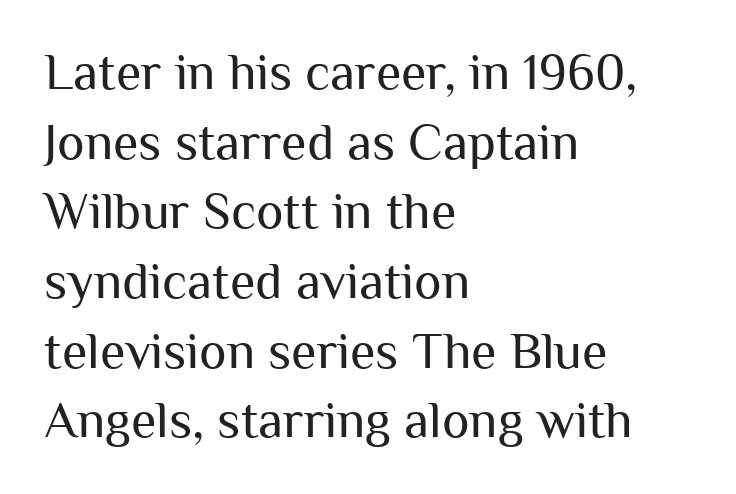
Q: Is the text bold? A: No.
Q: Is the text italic (slanted)? A: No, it is upright.
Q: Is the typeface a serif or a sans-serif typeface? A: Sans-serif.
Q: Is the text underlined? A: No.
Q: How is the paragraph aligned? A: Left-aligned.
Q: Is the spacing between letters normal or unusually wide? A: Normal.
Q: Is the spacing between lines tight, normal or loose? A: Normal.
Q: Width (condensed, normal, or wide)? A: Normal.
Q: Stroke contrast? A: Medium.
Q: x-height? A: Medium.
Q: Monospaced? A: No.
